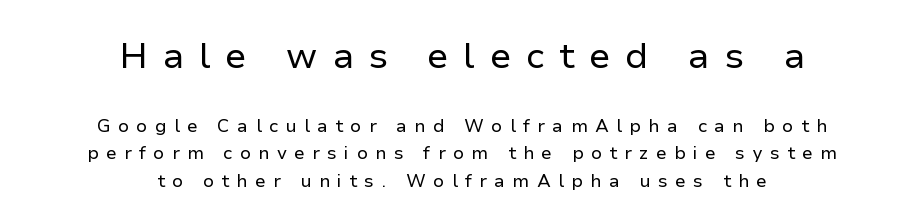
{"serif": "no", "italic": "no", "bold": "no", "weight": "regular", "width": "normal", "stroke_contrast": "low", "x_height": "medium", "monospaced": "no", "underline": "no", "align": "center", "line_spacing": "normal", "line_spacing_ratio": 1.51, "letter_spacing": "wide", "letter_spacing_em": 0.4, "larger_block": "first", "size_ratio": 2.0, "glyph_px": 36}
